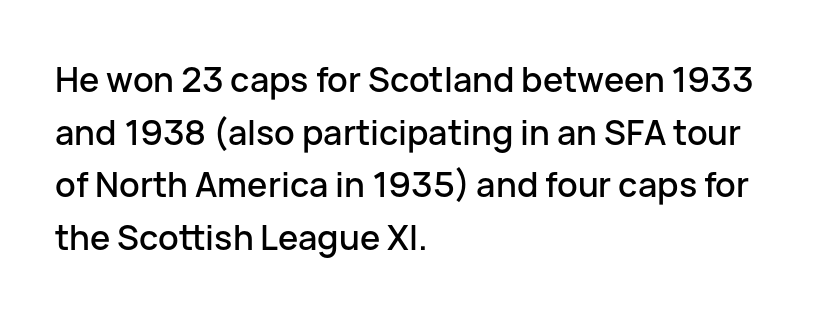
Type style note: lacks serifs. The letters advance in unequal steps, a hallmark of proportional type. Glyph-to-glyph distance matches everyday printed text. Honestly, the row spacing looks completely unremarkable.
